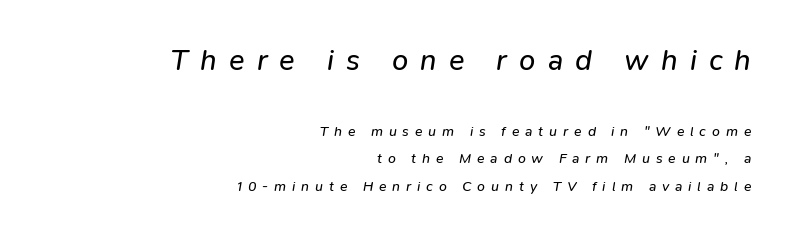
Q: Is the text bold? A: No.
Q: Is the text italic (slanted)? A: Yes, it leans right by about 9 degrees.
Q: Is the text underlined? A: No.
Q: How is the paragraph aligned? A: Right-aligned.
Q: Is the spacing between letters normal or unusually wide? A: Unusually wide.
Q: Is the spacing between lines tight, normal or loose? A: Loose.
Q: Which block of text is set in a larger size, the first (top) or the second (bottom)? A: The first (top) one.
Q: Width (condensed, normal, or wide)? A: Normal.
Q: Stroke contrast? A: Low.
Q: x-height? A: Medium.
Q: Monospaced? A: No.
